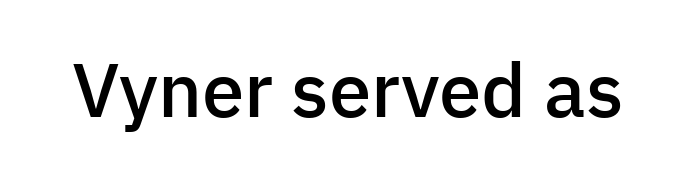
The image shows 76 px semibold sans-serif type, upright; set normal letter spacing, not underlined; low stroke contrast and a medium x-height.
